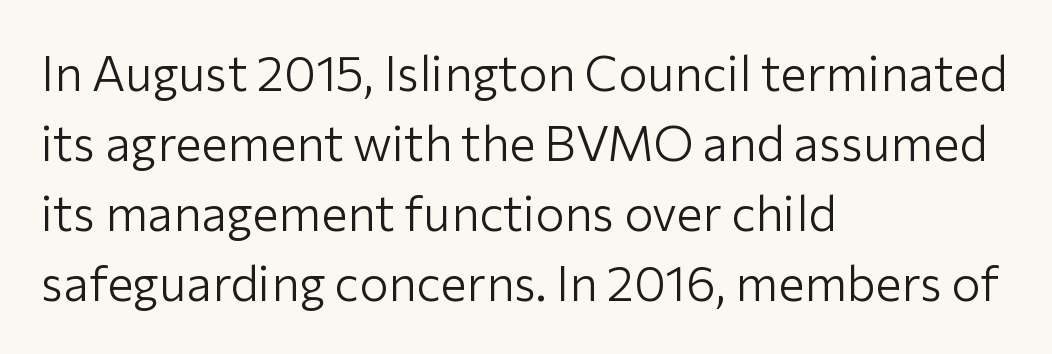
The space between consecutive lines is moderate. Default kerning and tracking; the words read as compact shapes. Is this a fixed-width face? No — the glyphs have proportional, varying widths. The paragraph shown leans on its left margin. The weight tops out at a normal text grade. Words float on clear page, feet unadorned.
